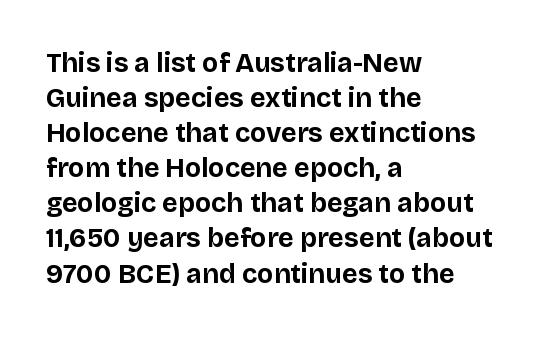
Is there much room between lines? A standard amount, neither cramped nor airy. Emphasis by weight is at full strength: bold. Each word holds together tightly as a unit, with standard inter-letter gaps. Rule under the text: the space is simply empty. Style check: upright. Does the copy run flush right? No — it runs flush left.
